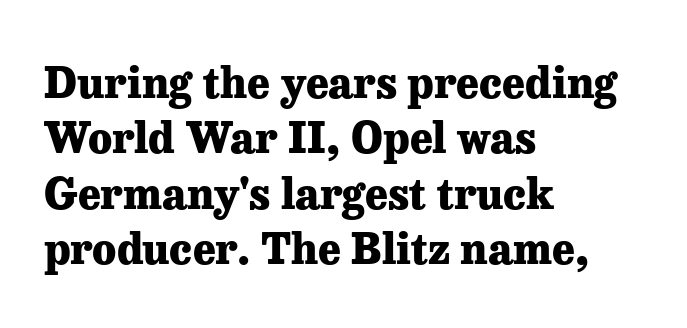
In terms of letterform style, serifs are clearly present. This sample keeps an unexceptional amount of space between lines. Short note: letters normally spaced. A roman cut, with each character standing at attention. No word sits above an underline. This sample has the flowing, uneven cadence of proportional lettering.
